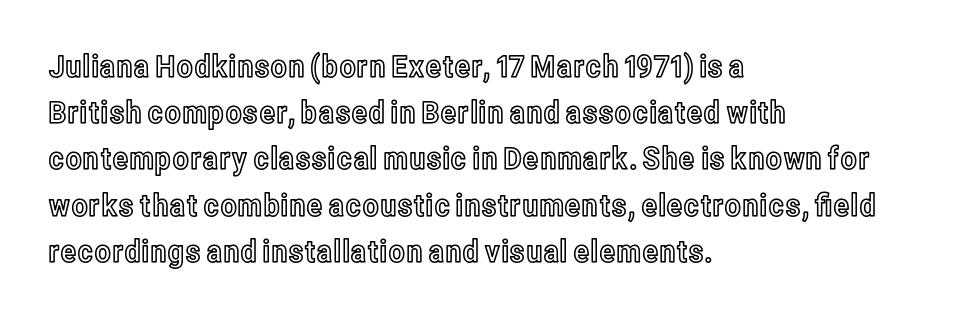
The image shows 31 px condensed type, upright; set left-aligned, normal line spacing (1.49x), normal letter spacing, not underlined; a medium x-height.
